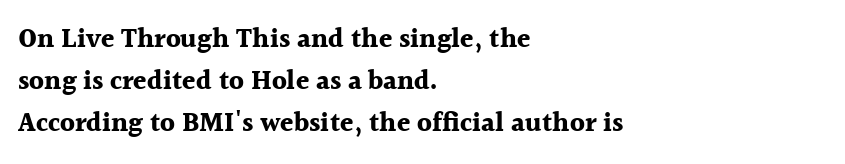
The image shows 27 px bold type, upright; set left-aligned, normal line spacing (1.55x), normal letter spacing, not underlined.
